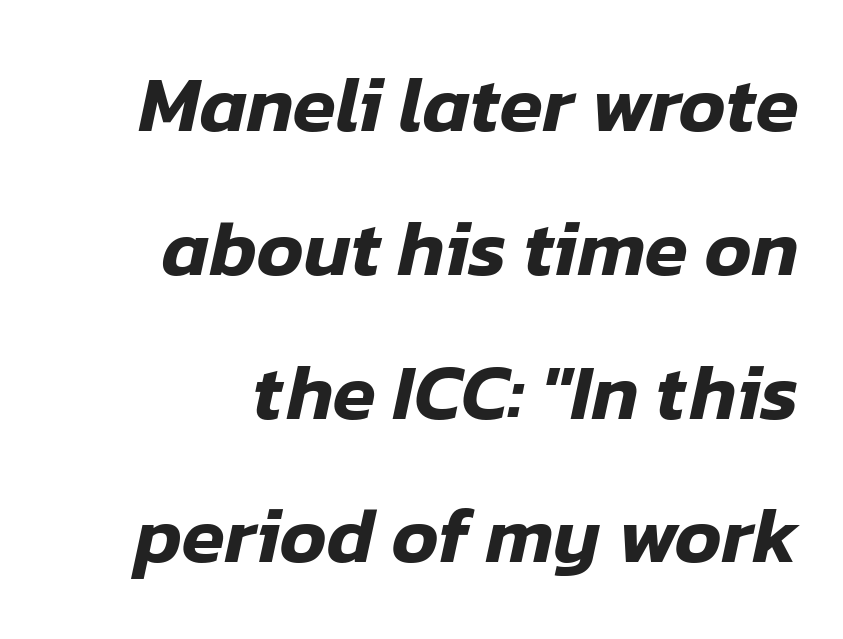
You can tell it's italic because the verticals aren't actually vertical. Is the block centered? No — it sits flush against the right margin. Underline: absent. The passage shown has conventional tracking throughout. The face used here is proportionally spaced, like ordinary book or web type.
